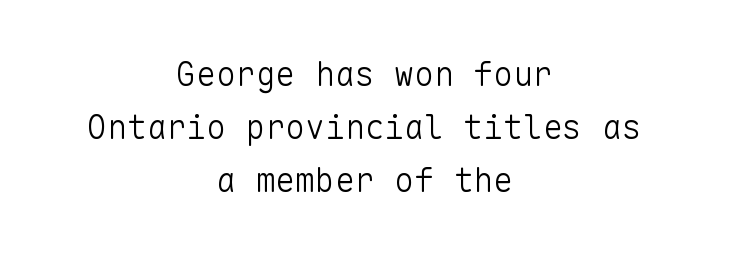
A roman cut, with each character standing at attention. Leading: standard. The compositor balanced each line on the midline. Plain, unruled lines of type. Caption: face not bold, strokes unweighted. Every character here occupies the same horizontal width, giving the sample a typewriter-like rhythm.
